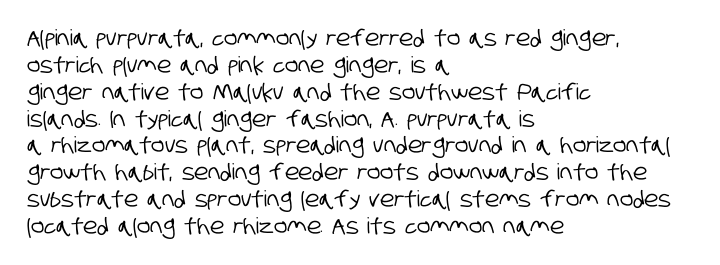
The image shows 22 px text type; set left-aligned, line spacing 1.22x, normal letter spacing, not underlined.
